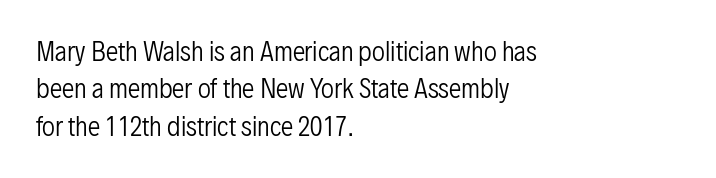
In CSS terms this would be text-align: left. Descenders are the only things crossing below the line. One glance says typical: line gaps are just what's usual. This is the regular roman posture of the typeface.
